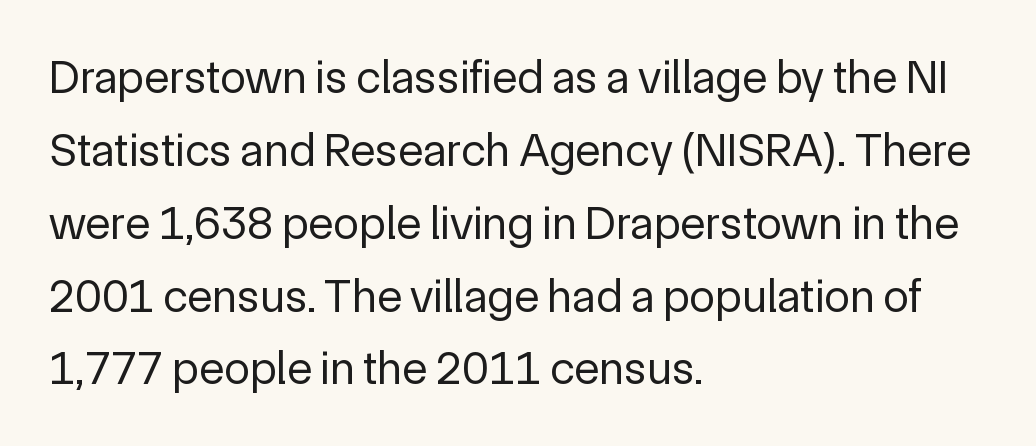
Q: Is the text bold? A: No.
Q: Is the text italic (slanted)? A: No, it is upright.
Q: Is the typeface a serif or a sans-serif typeface? A: Sans-serif.
Q: Is the text underlined? A: No.
Q: How is the paragraph aligned? A: Left-aligned.
Q: Is the spacing between letters normal or unusually wide? A: Normal.
Q: Is the spacing between lines tight, normal or loose? A: Normal.
Q: Width (condensed, normal, or wide)? A: Normal.
Q: x-height? A: Medium.
Q: Monospaced? A: No.
